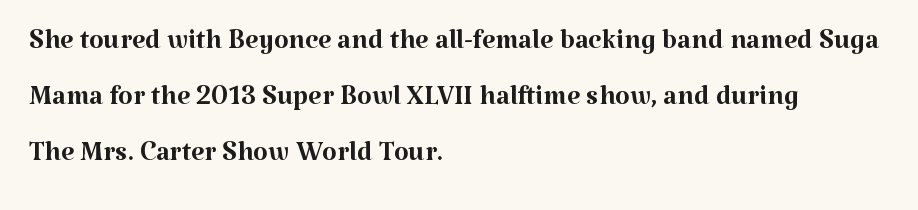
{"serif": "yes", "italic": "no", "bold": "no", "weight": "regular", "width": "normal", "stroke_contrast": "medium", "x_height": "medium", "monospaced": "no", "underline": "no", "align": "left", "line_spacing": "normal", "line_spacing_ratio": 1.48, "letter_spacing": "normal", "letter_spacing_em": 0.0, "glyph_px": 38}
